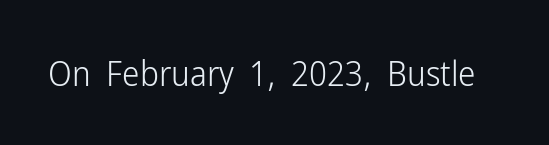
The image shows 35 px light, condensed sans-serif type, upright; set normal letter spacing, not underlined; low stroke contrast and a medium x-height.
